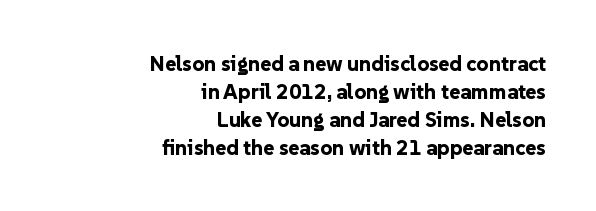
The image shows 21 px bold type, upright; set right-aligned, normal line spacing (1.33x), normal letter spacing, not underlined.
